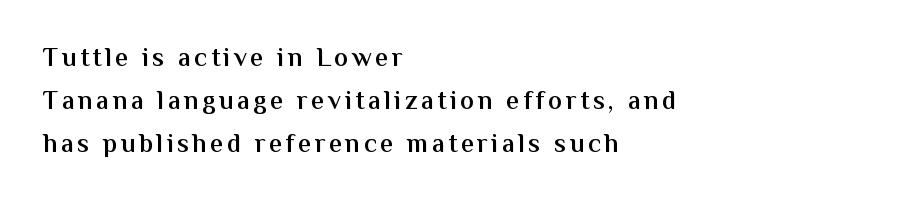
{"italic": "no", "bold": "semi", "underline": "no", "align": "left", "line_spacing": "normal", "line_spacing_ratio": 1.65, "glyph_px": 26}
